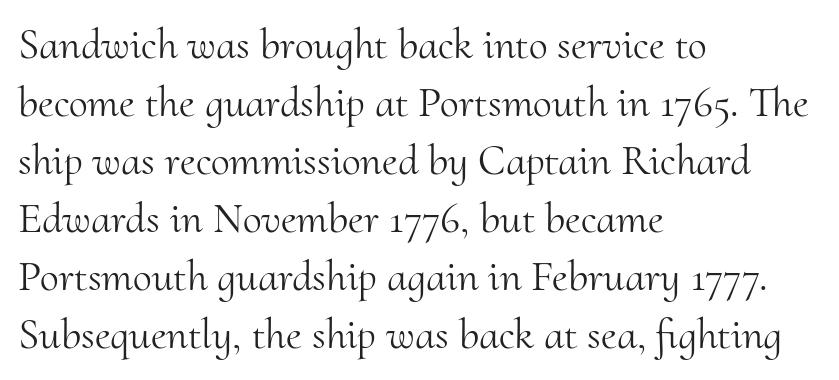
Q: Is the text bold? A: No.
Q: Is the text italic (slanted)? A: No, it is upright.
Q: Is the typeface a serif or a sans-serif typeface? A: Serif.
Q: Is the text underlined? A: No.
Q: How is the paragraph aligned? A: Left-aligned.
Q: Is the spacing between letters normal or unusually wide? A: Normal.
Q: Is the spacing between lines tight, normal or loose? A: Normal.
Q: Width (condensed, normal, or wide)? A: Normal.
Q: Stroke contrast? A: Medium.
Q: x-height? A: Small.
Q: Monospaced? A: No.
